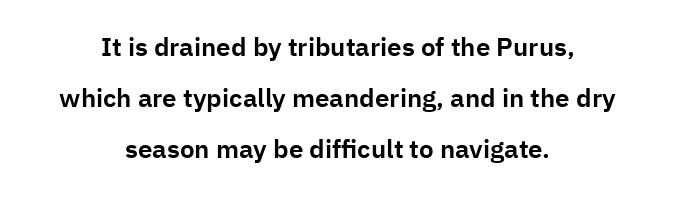
The image shows 26 px text type, upright; set centered, loose line spacing (1.96x), normal letter spacing, not underlined.
